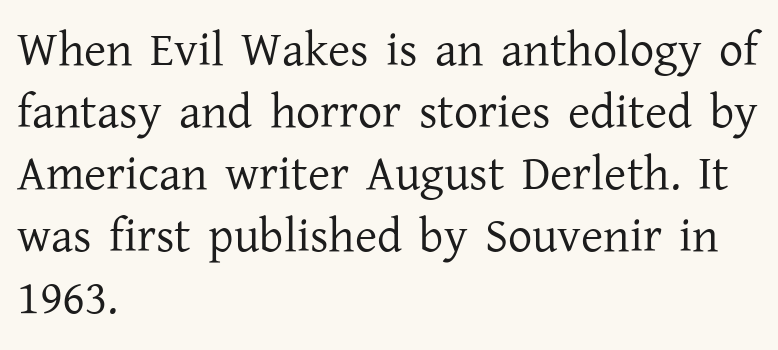
Glance below the letters and you will spot only blank space. A typesetter would mark this as roman, not italic. Every row of glyphs begins at an identical x-position on the left. The typesetting does not lean heavy: it is not bold.
